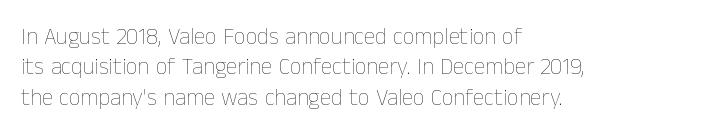
{"italic": "no", "bold": "no", "underline": "no", "align": "left", "line_spacing": "normal", "line_spacing_ratio": 1.32, "letter_spacing": "normal", "letter_spacing_em": 0.0, "glyph_px": 23}
